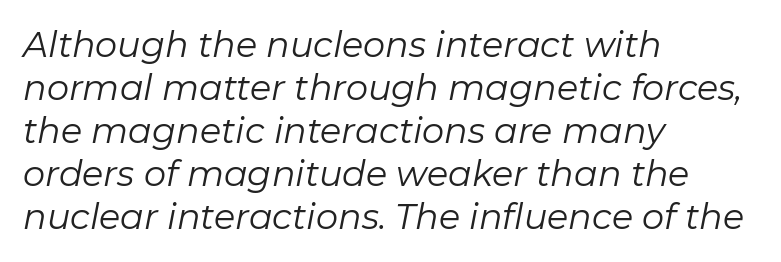
The image shows 35 px regular-weight type, italic (leaning right); set left-aligned, line spacing 1.23x, normal letter spacing, not underlined; low stroke contrast and a medium x-height.
